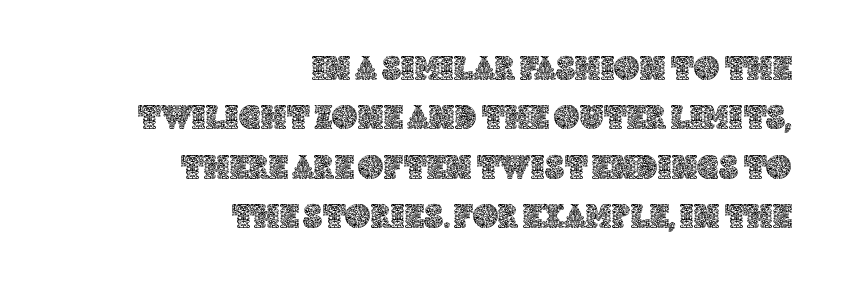
Q: Is the text italic (slanted)? A: No, it is upright.
Q: Is the text underlined? A: No.
Q: How is the paragraph aligned? A: Right-aligned.
Q: Is the spacing between letters normal or unusually wide? A: Normal.
Q: Is the spacing between lines tight, normal or loose? A: Normal.
Q: Width (condensed, normal, or wide)? A: Normal.
Q: x-height? A: Large.
Q: Monospaced? A: No.
